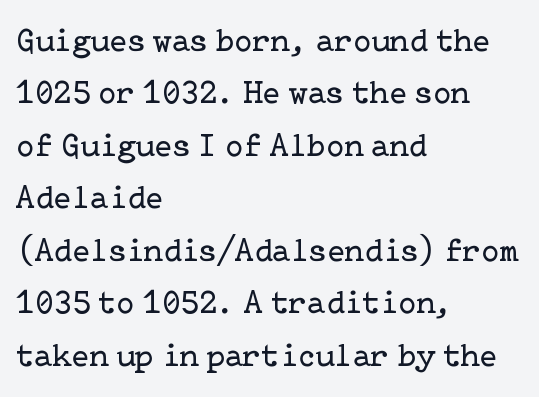
Q: Is the text bold? A: No.
Q: Is the text italic (slanted)? A: No, it is upright.
Q: Is the typeface a serif or a sans-serif typeface? A: Serif.
Q: Is the text underlined? A: No.
Q: How is the paragraph aligned? A: Left-aligned.
Q: Is the spacing between letters normal or unusually wide? A: Normal.
Q: Is the spacing between lines tight, normal or loose? A: Normal.
Q: Width (condensed, normal, or wide)? A: Normal.
Q: Stroke contrast? A: Low.
Q: x-height? A: Medium.
